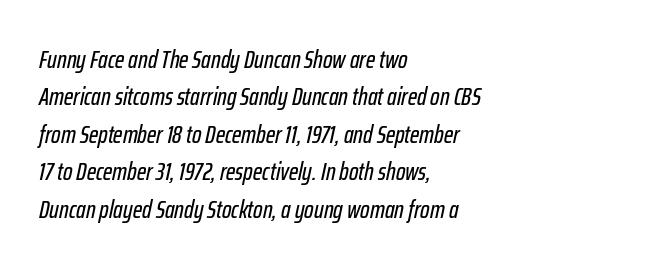
A typesetter would mark this as italic. Teacher's note: observe the even left margin — that is flush-left alignment. Lines of text with bare space underneath. The designer left line spacing at the default.
